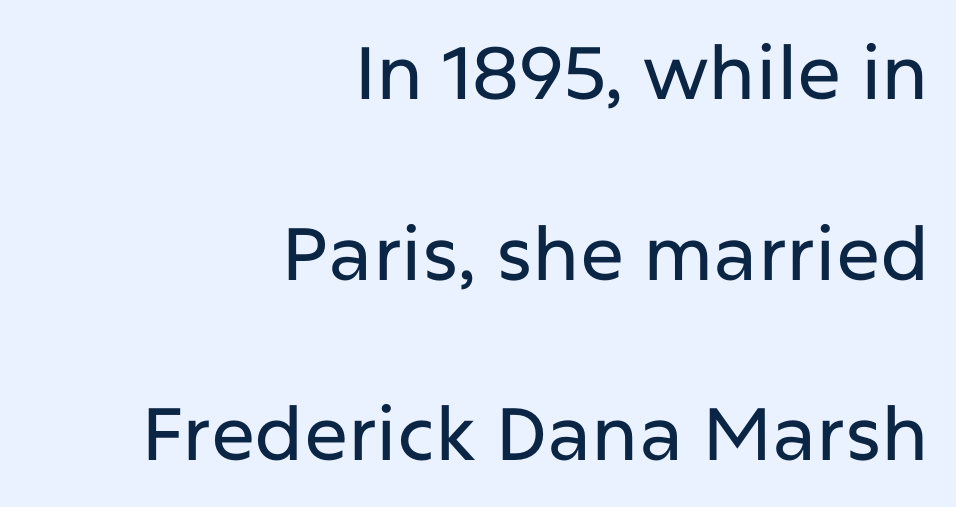
Q: Is the text italic (slanted)? A: No, it is upright.
Q: Is the typeface a serif or a sans-serif typeface? A: Sans-serif.
Q: Is the text underlined? A: No.
Q: How is the paragraph aligned? A: Right-aligned.
Q: Is the spacing between letters normal or unusually wide? A: Normal.
Q: Is the spacing between lines tight, normal or loose? A: Loose.
Q: Width (condensed, normal, or wide)? A: Normal.
Q: Stroke contrast? A: Low.
Q: x-height? A: Medium.
Q: Monospaced? A: No.
